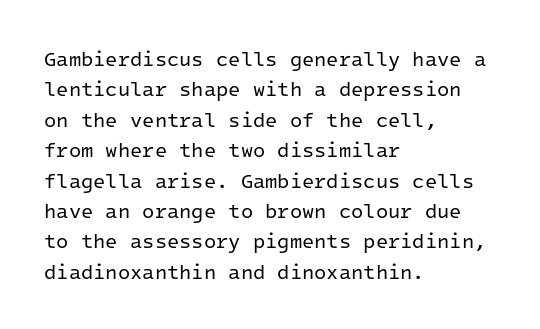
Q: Is the text bold? A: No.
Q: Is the text italic (slanted)? A: No, it is upright.
Q: Is the text underlined? A: No.
Q: How is the paragraph aligned? A: Left-aligned.
Q: Is the spacing between letters normal or unusually wide? A: Normal.
Q: Is the spacing between lines tight, normal or loose? A: Normal.
